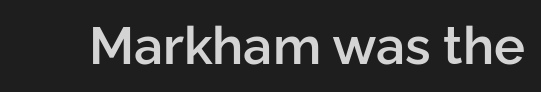
{"serif": "no", "italic": "no", "bold": "semi", "weight": "semibold", "width": "normal", "stroke_contrast": "low", "x_height": "medium", "monospaced": "no", "underline": "no", "letter_spacing": "normal", "letter_spacing_em": 0.0, "glyph_px": 52}
